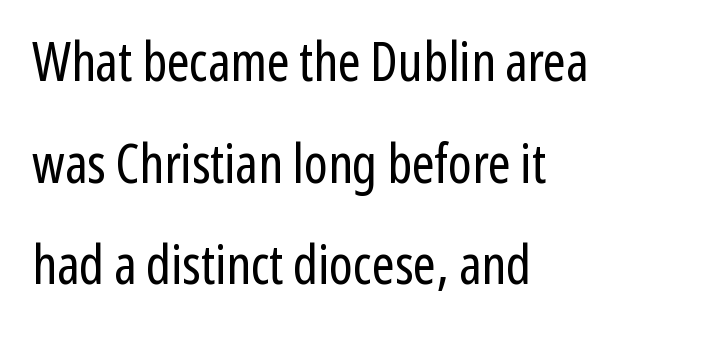
The gaps between neighbouring characters are ordinary and unremarkable. You can tell it's not italic because the verticals are truly vertical. Are there feet on the stems? There aren't — it's a sans. The typeface has the unassuming heft of standard copy or less. Letters rest on an invisible, unmarked baseline.
